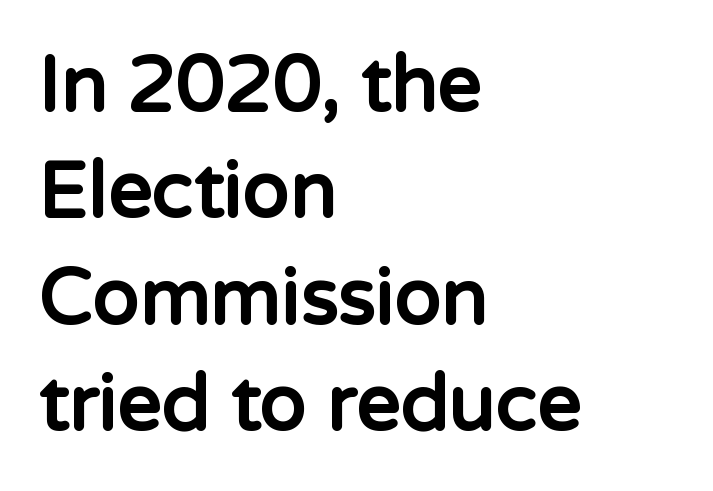
{"serif": "no", "italic": "no", "bold": "yes", "weight": "bold", "width": "normal", "stroke_contrast": "low", "x_height": "medium", "monospaced": "no", "underline": "no", "align": "left", "line_spacing": "normal", "line_spacing_ratio": 1.38, "letter_spacing": "normal", "letter_spacing_em": 0.0, "glyph_px": 77}
